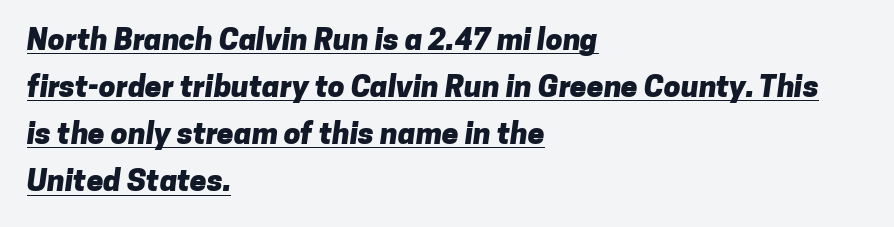
Q: Is the text bold? A: Yes.
Q: Is the typeface a serif or a sans-serif typeface? A: Sans-serif.
Q: Is the text underlined? A: Yes.
Q: How is the paragraph aligned? A: Left-aligned.
Q: Is the spacing between letters normal or unusually wide? A: Normal.
Q: Is the spacing between lines tight, normal or loose? A: Normal.
Q: Width (condensed, normal, or wide)? A: Normal.
Q: Stroke contrast? A: Low.
Q: x-height? A: Medium.
Q: Monospaced? A: No.
